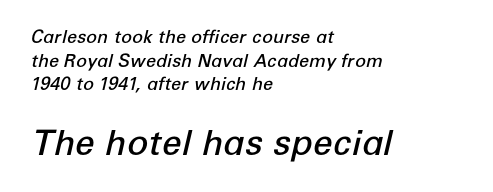
Q: Is the text bold? A: Semi-bold.
Q: Is the text italic (slanted)? A: Yes, it leans right by about 12 degrees.
Q: Is the text underlined? A: No.
Q: How is the paragraph aligned? A: Left-aligned.
Q: Is the spacing between letters normal or unusually wide? A: Normal.
Q: Is the spacing between lines tight, normal or loose? A: Normal.
Q: Which block of text is set in a larger size, the first (top) or the second (bottom)? A: The second (bottom) one.
Q: Width (condensed, normal, or wide)? A: Normal.
Q: Stroke contrast? A: Low.
Q: x-height? A: Medium.
Q: Monospaced? A: No.
